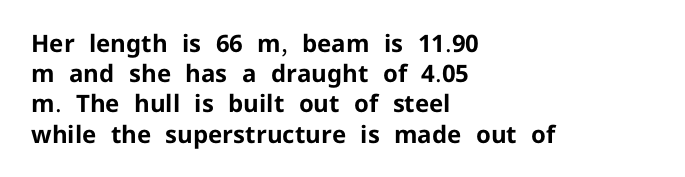
The ragged edge is on the right, which tells us the setting is flush left. The space beneath each line is pristine and unruled. This rendering leaves character spacing at its baseline value. The passage shown stacks its lines at a standard gap. Italic? Not at all — the glyphs are vertical. Emphasis by weight is at full strength: bold.
